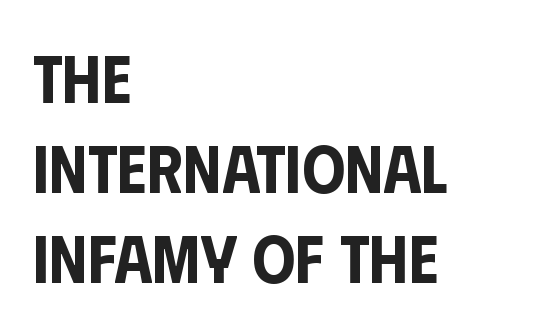
{"serif": "no", "italic": "no", "width": "condensed", "stroke_contrast": "low", "x_height": "large", "monospaced": "no", "underline": "no", "align": "left", "line_spacing": "normal", "line_spacing_ratio": 1.32, "letter_spacing": "normal", "letter_spacing_em": 0.0, "glyph_px": 68}
